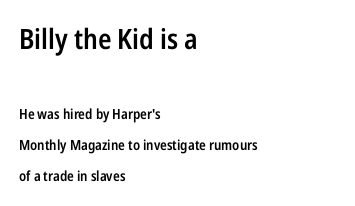
{"serif": "no", "italic": "no", "bold": "semi", "weight": "semibold", "width": "condensed", "stroke_contrast": "low", "x_height": "medium", "monospaced": "no", "underline": "no", "align": "left", "line_spacing": "loose", "line_spacing_ratio": 2.23, "letter_spacing": "normal", "letter_spacing_em": 0.0, "larger_block": "first", "size_ratio": 2.0, "glyph_px": 28}
